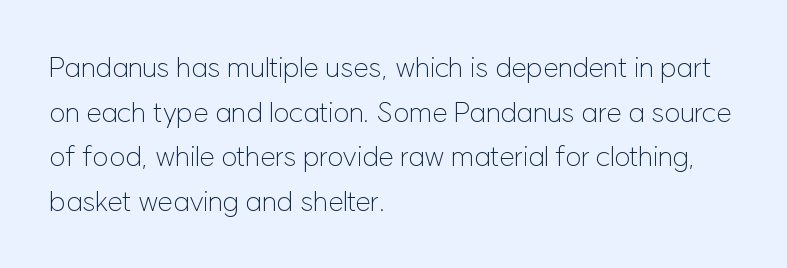
The image shows 28 px light sans-serif type, upright; set left-aligned, normal line spacing (1.59x), normal letter spacing, not underlined; low stroke contrast and a medium x-height.
